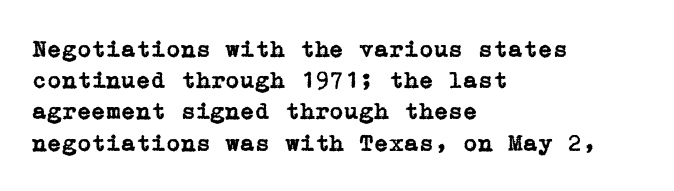
The image shows 24 px text type, upright; set left-aligned, normal line spacing (1.3x), normal letter spacing, not underlined.
